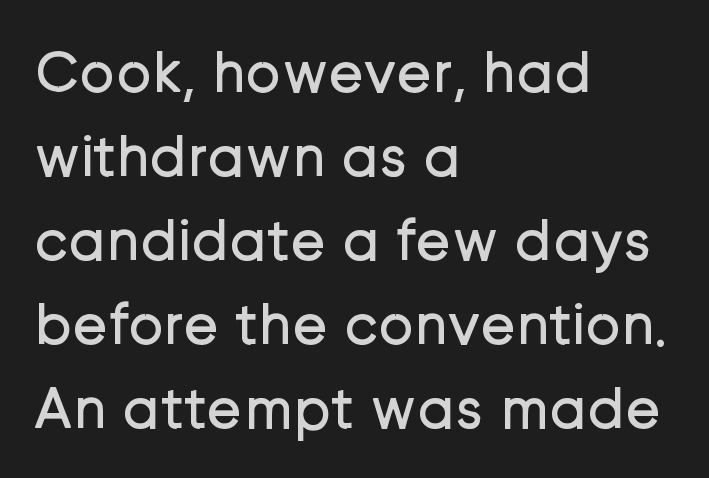
Vertical stems look standard width or narrower in stroke. The passage shown is typed in a proportional face where columns would drift. The space beneath each line is pristine and unruled. Does the leading feel generous? No, just average. The designer went with a sans here, leaving each stem footless. The letterforms sit shoulder to shoulder at normal distance.
